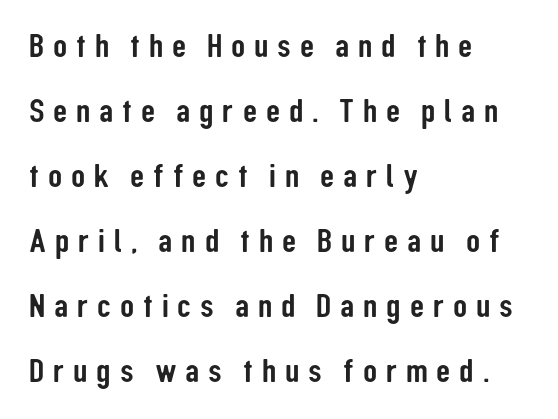
Q: Is the text italic (slanted)? A: No, it is upright.
Q: Is the typeface a serif or a sans-serif typeface? A: Sans-serif.
Q: Is the text underlined? A: No.
Q: How is the paragraph aligned? A: Left-aligned.
Q: Is the spacing between letters normal or unusually wide? A: Unusually wide.
Q: Width (condensed, normal, or wide)? A: Condensed.
Q: Stroke contrast? A: Low.
Q: x-height? A: Medium.
Q: Monospaced? A: No.
